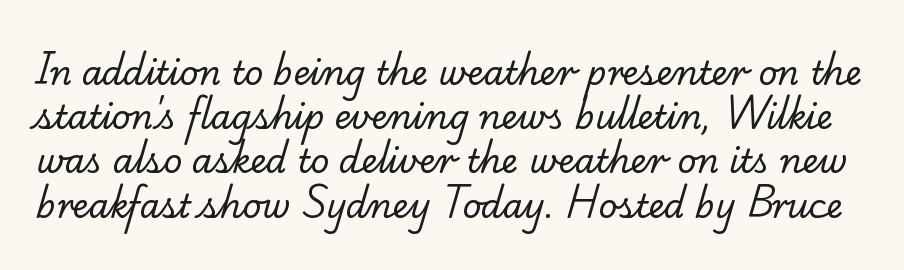
Q: Is the text bold? A: No.
Q: Is the text underlined? A: No.
Q: Is the spacing between letters normal or unusually wide? A: Normal.
Q: Is the spacing between lines tight, normal or loose? A: Normal.
Q: Width (condensed, normal, or wide)? A: Normal.
Q: Stroke contrast? A: Low.
Q: x-height? A: Small.
Q: Monospaced? A: No.
